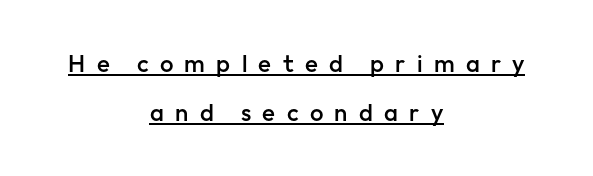
{"italic": "no", "bold": "semi", "underline": "yes", "align": "center", "line_spacing": "loose", "line_spacing_ratio": 2.04, "letter_spacing": "wide", "letter_spacing_em": 0.47, "glyph_px": 24}
